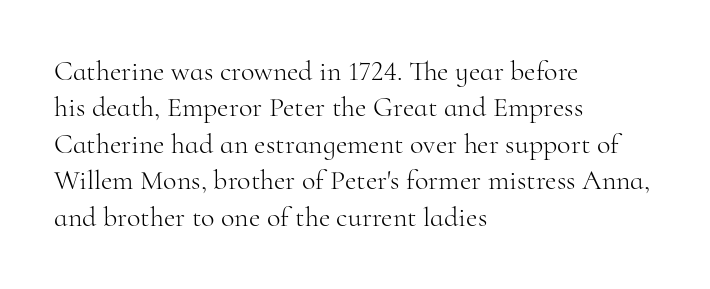
The passage shown is not underscored anywhere. Is this a heavy cut? Hardly; it is regular or lighter. All the whitespace from short lines collects on the right. The line-height multiplier appears to be the usual default. A typesetter would mark this as roman, not italic. Note the varied advance widths — an 'i' is clearly narrower than an 'm'.
